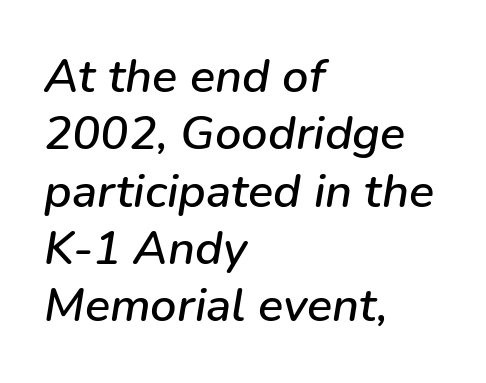
Q: Is the text italic (slanted)? A: Yes, it leans right by about 9 degrees.
Q: Is the text underlined? A: No.
Q: How is the paragraph aligned? A: Left-aligned.
Q: Is the spacing between letters normal or unusually wide? A: Normal.
Q: Width (condensed, normal, or wide)? A: Normal.
Q: Stroke contrast? A: Low.
Q: x-height? A: Medium.
Q: Monospaced? A: No.
